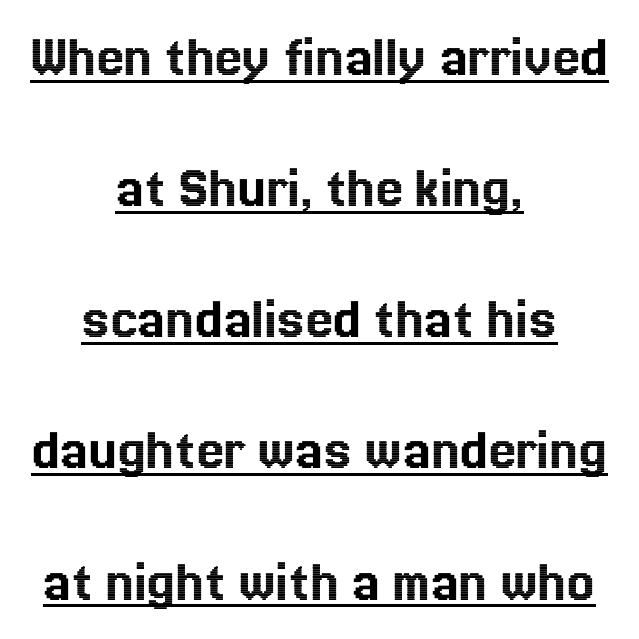
Has an underline been added? It has. The passage shown stacks its lines with a broad gap. The specimen reads as upright at a glance. You could not count columns in this text — the font is proportionally spaced.
